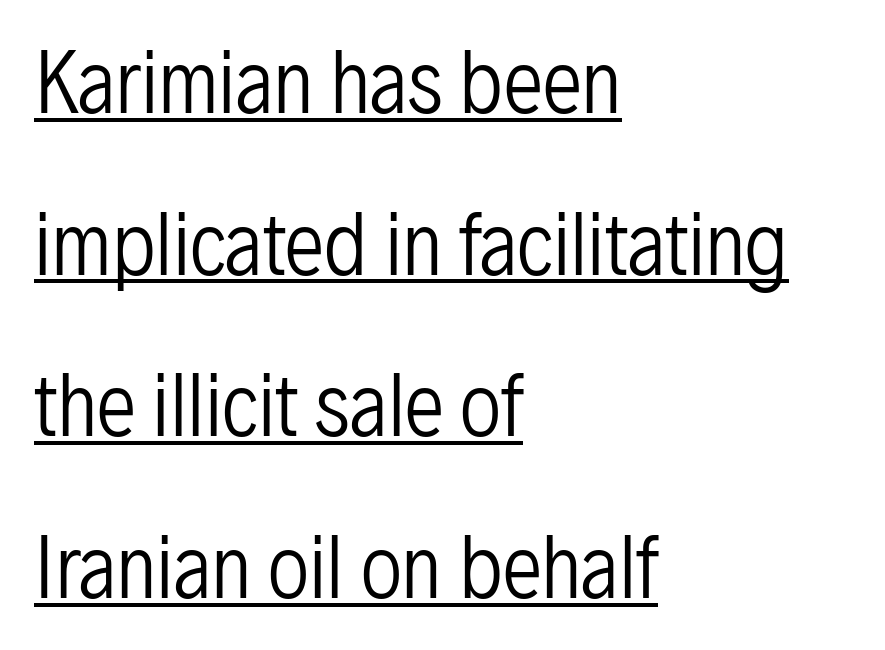
The image shows 80 px regular-weight, condensed sans-serif type, upright; set left-aligned, loose line spacing (2.02x), normal letter spacing, underlined; low stroke contrast and a medium x-height.
